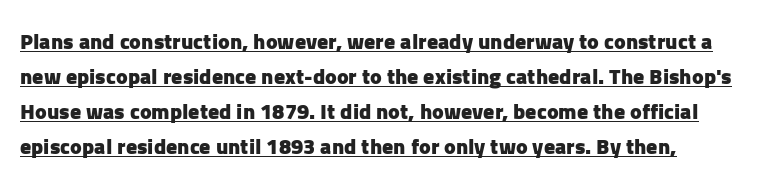
Q: Is the text bold? A: Yes.
Q: Is the text italic (slanted)? A: No, it is upright.
Q: Is the text underlined? A: Yes.
Q: Is the spacing between letters normal or unusually wide? A: Normal.
Q: Is the spacing between lines tight, normal or loose? A: Normal.
